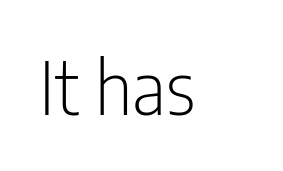
The image shows 73 px light, condensed sans-serif type, upright; set normal letter spacing, not underlined; low stroke contrast and a medium x-height.
